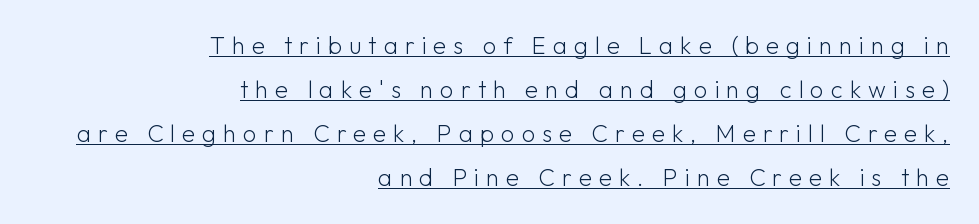
It's the straight-up-and-down kind of type. Check the space under the baseline: a stroke is drawn there. Heft: none added — not bold. The lines in this sample share a right terminus and differ only in where they begin. Substantial extra tracking has been applied to these lines.
